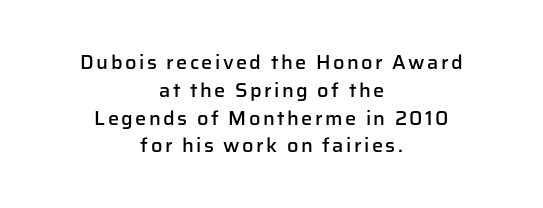
Q: Is the text bold? A: Semi-bold.
Q: Is the text italic (slanted)? A: No, it is upright.
Q: Is the text underlined? A: No.
Q: How is the paragraph aligned? A: Centered.
Q: Is the spacing between lines tight, normal or loose? A: Normal.
